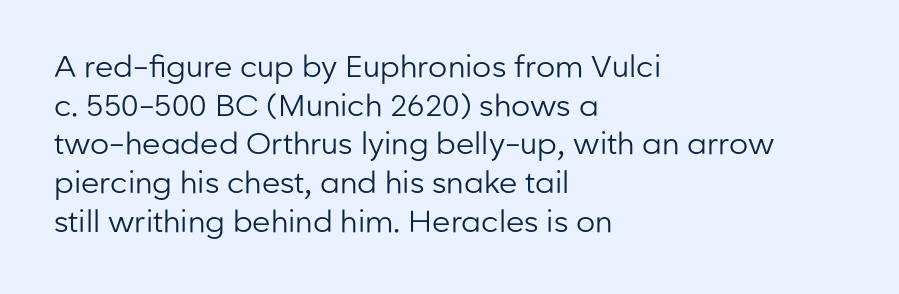
{"serif": "no", "italic": "no", "bold": "no", "weight": "regular", "width": "normal", "stroke_contrast": "low", "x_height": "medium", "monospaced": "no", "underline": "no", "align": "left", "line_spacing": "normal", "line_spacing_ratio": 1.29, "letter_spacing": "normal", "letter_spacing_em": 0.0, "glyph_px": 30}
